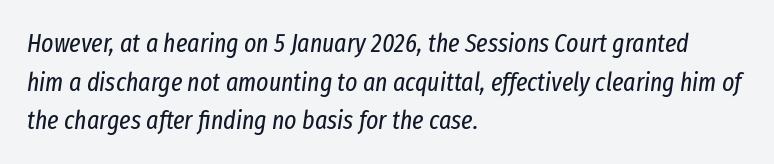
Q: Is the text bold? A: No.
Q: Is the text italic (slanted)? A: Yes, it leans right by about 8 degrees.
Q: Is the text underlined? A: No.
Q: How is the paragraph aligned? A: Left-aligned.
Q: Is the spacing between letters normal or unusually wide? A: Normal.
Q: Is the spacing between lines tight, normal or loose? A: Normal.
